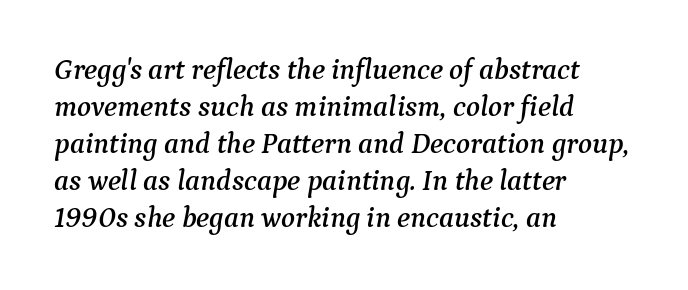
These lines sit exactly where default settings would place them. This sample is left-justified, so line endings fall wherever the words run out. What stands out about the letter spacing? Nothing — it is the standard amount. Anything drawn beneath the words? Only blank space. The letters carry serifs — small finishing strokes at the ends of their stems. The letters advance in unequal steps, a hallmark of proportional type.
